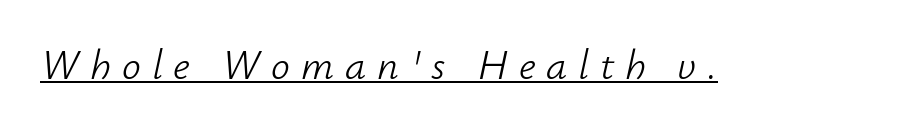
The image shows 42 px light type, italic (leaning right); set unusually wide letter spacing (+0.26 em), underlined; low stroke contrast and a small x-height.
